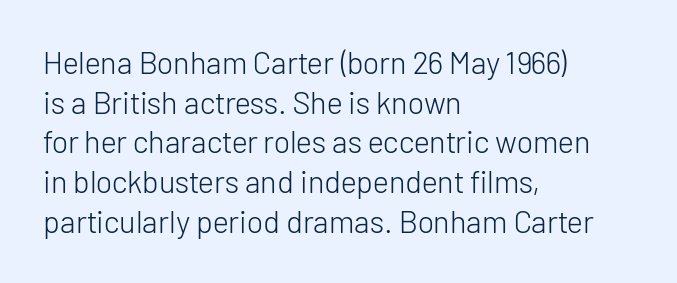
The image shows 31 px light sans-serif type, upright; set left-aligned, normal line spacing (1.28x), normal letter spacing, not underlined; low stroke contrast and a medium x-height.
